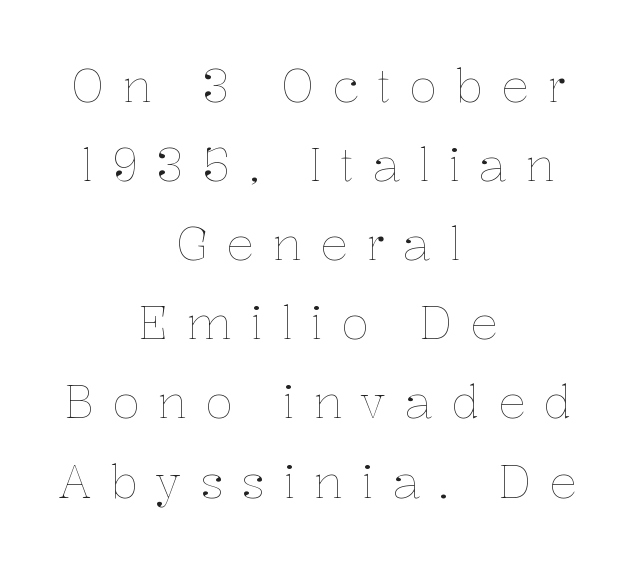
The image shows 46 px thin type, upright; set centered, line spacing 1.72x, unusually wide letter spacing (+0.39 em), not underlined; low stroke contrast and a medium x-height.
